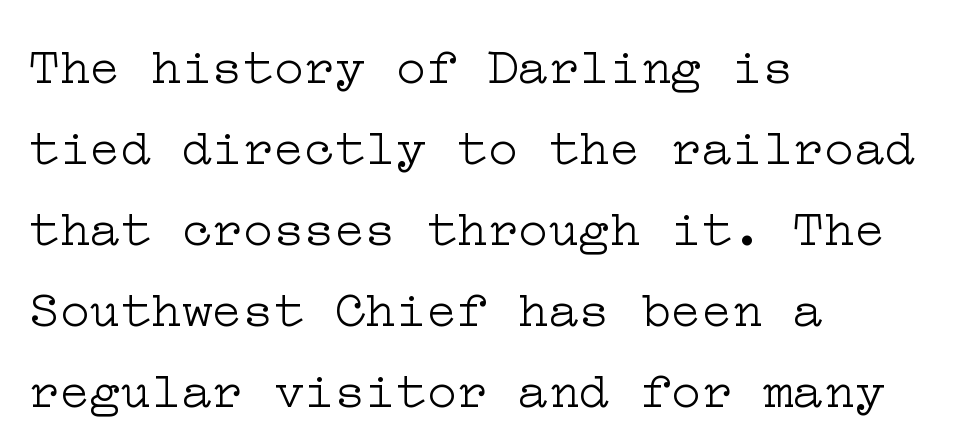
{"serif": "yes", "italic": "no", "bold": "no", "weight": "light", "width": "wide", "stroke_contrast": "low", "x_height": "medium", "underline": "no", "align": "left", "line_spacing": "normal", "line_spacing_ratio": 1.59, "letter_spacing": "normal", "letter_spacing_em": 0.0, "glyph_px": 51}
